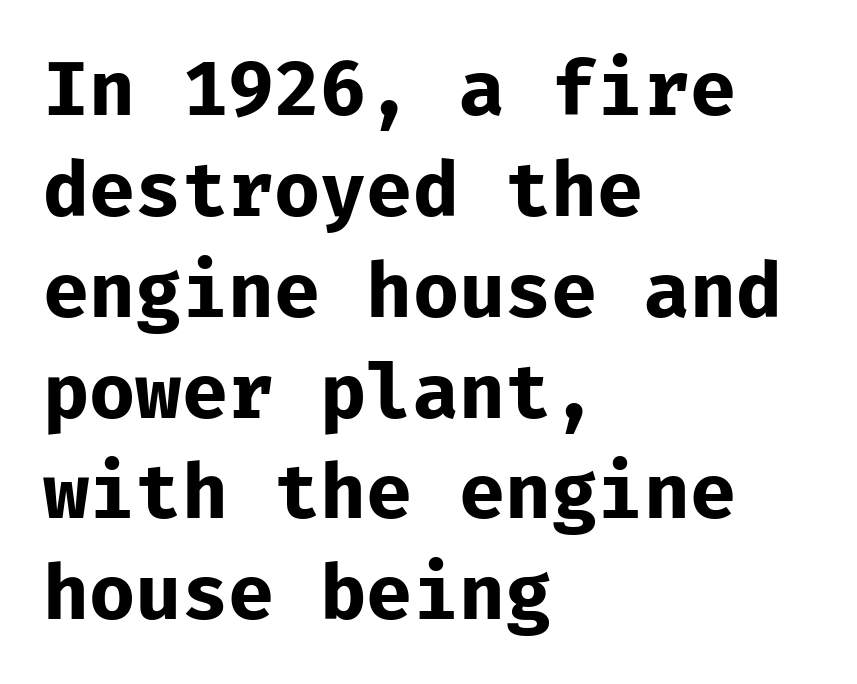
The image shows 77 px bold sans-serif type, upright, monospaced; set left-aligned, normal line spacing (1.31x), normal letter spacing, not underlined; low stroke contrast and a medium x-height.
